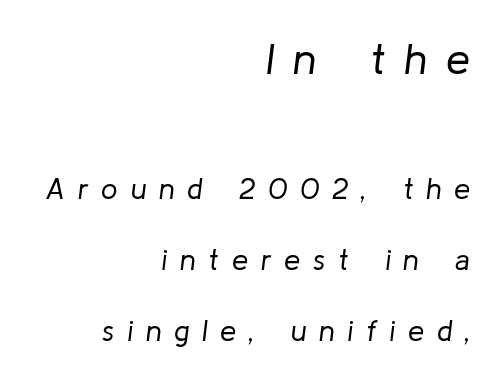
Q: Is the text bold? A: No.
Q: Is the text italic (slanted)? A: Yes, it leans right by about 8 degrees.
Q: Is the text underlined? A: No.
Q: How is the paragraph aligned? A: Right-aligned.
Q: Is the spacing between letters normal or unusually wide? A: Unusually wide.
Q: Is the spacing between lines tight, normal or loose? A: Loose.
Q: Which block of text is set in a larger size, the first (top) or the second (bottom)? A: The first (top) one.
Q: Width (condensed, normal, or wide)? A: Normal.
Q: Stroke contrast? A: Low.
Q: x-height? A: Medium.
Q: Monospaced? A: No.
